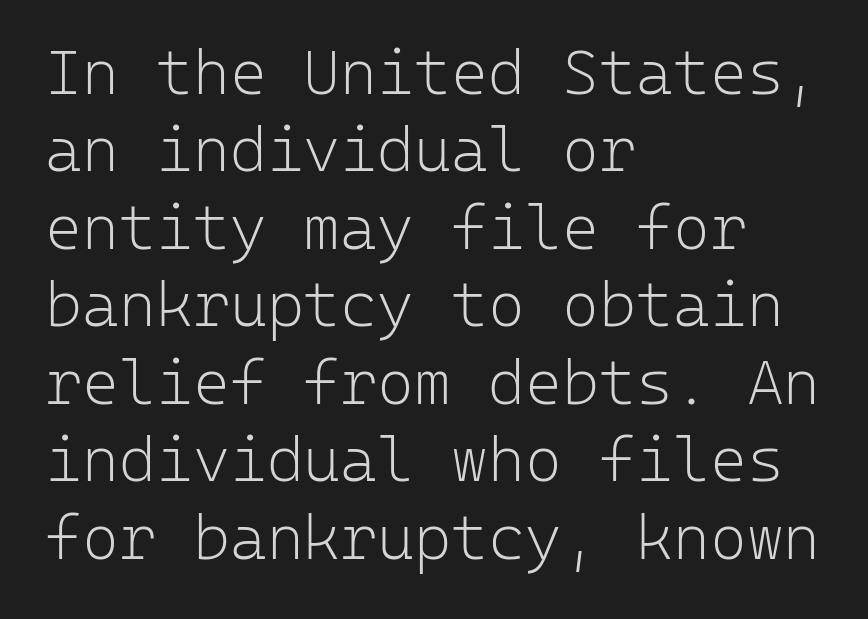
The image shows 63 px light sans-serif type, upright, monospaced; set left-aligned, line spacing 1.23x, normal letter spacing, not underlined; low stroke contrast and a medium x-height.
